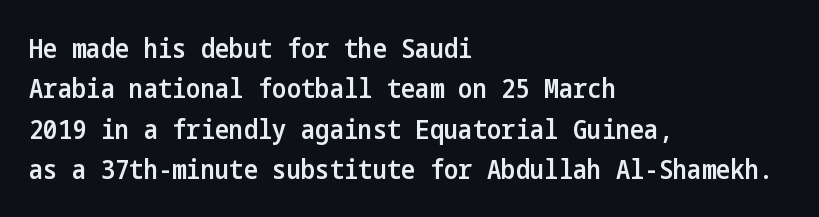
Glyph-to-glyph distance matches everyday printed text. Beneath every word, the page is bare. What's the leading like? Ordinary, nothing unusual. Typographic density is moderately raised because the face is semibold. Vertical strokes here are truly vertical.
